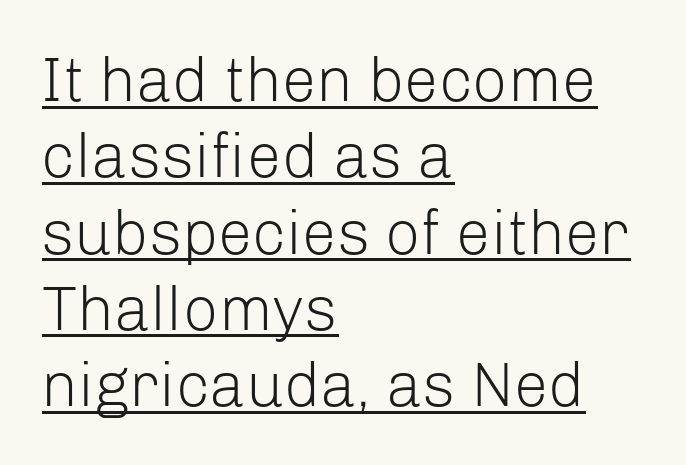
Think standard paragraph weight, or any step lighter than that. The font's upright variant was chosen for this text. Compared with a centered layout, this one pins lines to the left instead. These lines are composed in type without serifs. How are the letters spaced? Ordinarily, with no added tracking.
